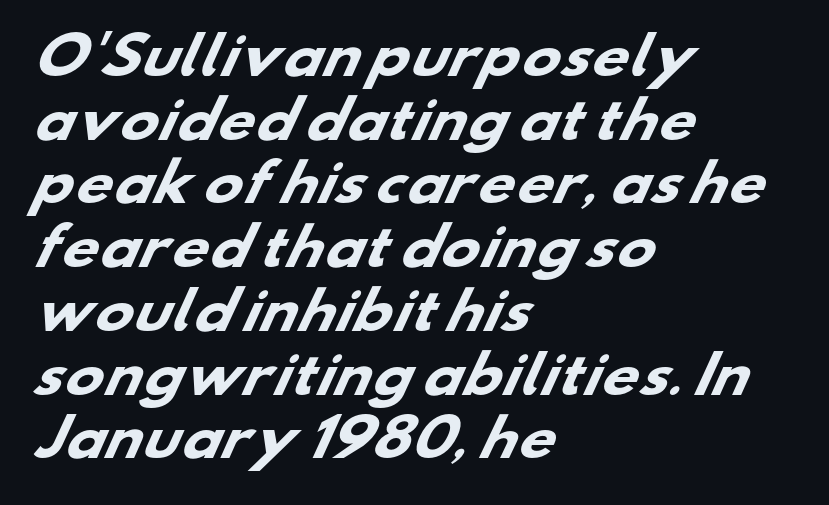
Q: Is the text bold? A: Yes.
Q: Is the typeface a serif or a sans-serif typeface? A: Sans-serif.
Q: Is the text underlined? A: No.
Q: How is the paragraph aligned? A: Left-aligned.
Q: Is the spacing between letters normal or unusually wide? A: Normal.
Q: Is the spacing between lines tight, normal or loose? A: Normal.
Q: Width (condensed, normal, or wide)? A: Wide.
Q: Stroke contrast? A: Low.
Q: x-height? A: Small.
Q: Monospaced? A: No.
